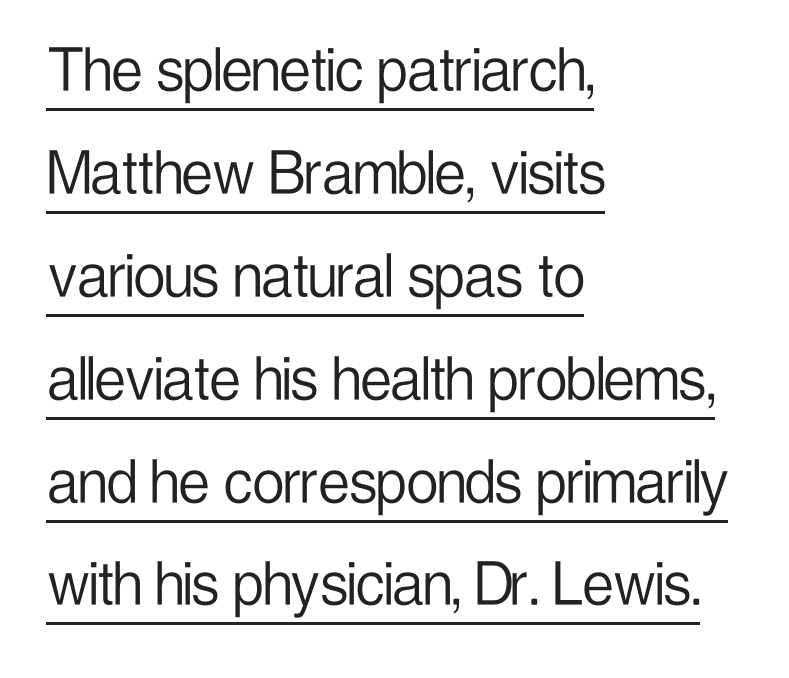
{"serif": "no", "italic": "no", "bold": "no", "weight": "light", "width": "condensed", "stroke_contrast": "low", "x_height": "medium", "monospaced": "no", "underline": "yes", "align": "left", "line_spacing": "normal", "line_spacing_ratio": 1.47, "letter_spacing": "normal", "letter_spacing_em": 0.0, "glyph_px": 70}
